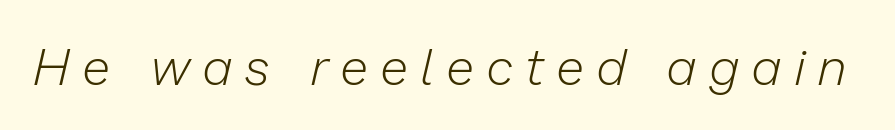
{"italic": "yes", "lean": "right", "slant_degrees": 13, "bold": "no", "weight": "light", "width": "normal", "stroke_contrast": "low", "x_height": "medium", "monospaced": "no", "underline": "no", "letter_spacing": "wide", "letter_spacing_em": 0.27, "glyph_px": 51}
